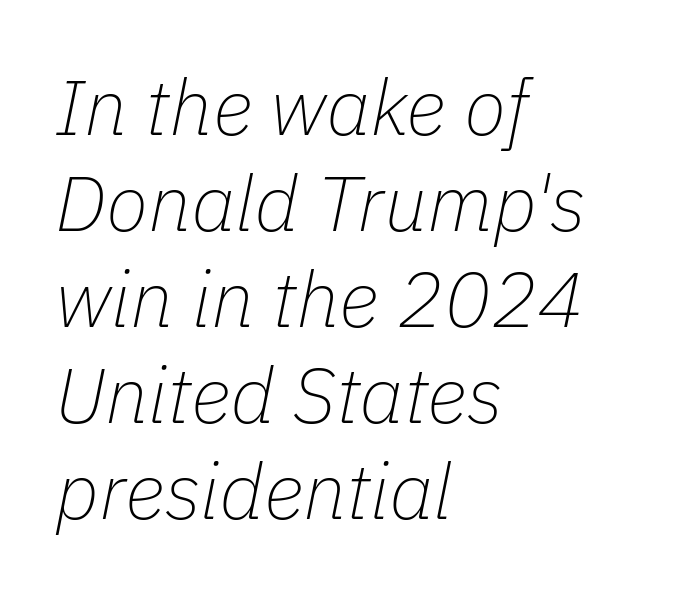
Q: Is the text bold? A: No.
Q: Is the text italic (slanted)? A: Yes, it leans right by about 11 degrees.
Q: Is the text underlined? A: No.
Q: How is the paragraph aligned? A: Left-aligned.
Q: Is the spacing between letters normal or unusually wide? A: Normal.
Q: Width (condensed, normal, or wide)? A: Normal.
Q: Stroke contrast? A: Low.
Q: x-height? A: Medium.
Q: Monospaced? A: No.
